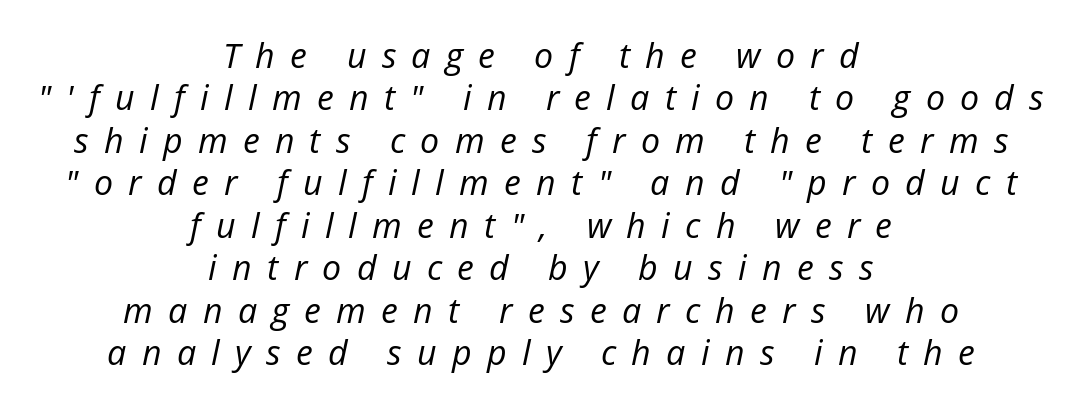
The image shows 34 px regular-weight type, italic (leaning right); set centered, normal line spacing (1.25x), unusually wide letter spacing (+0.45 em), not underlined; low stroke contrast and a medium x-height.
